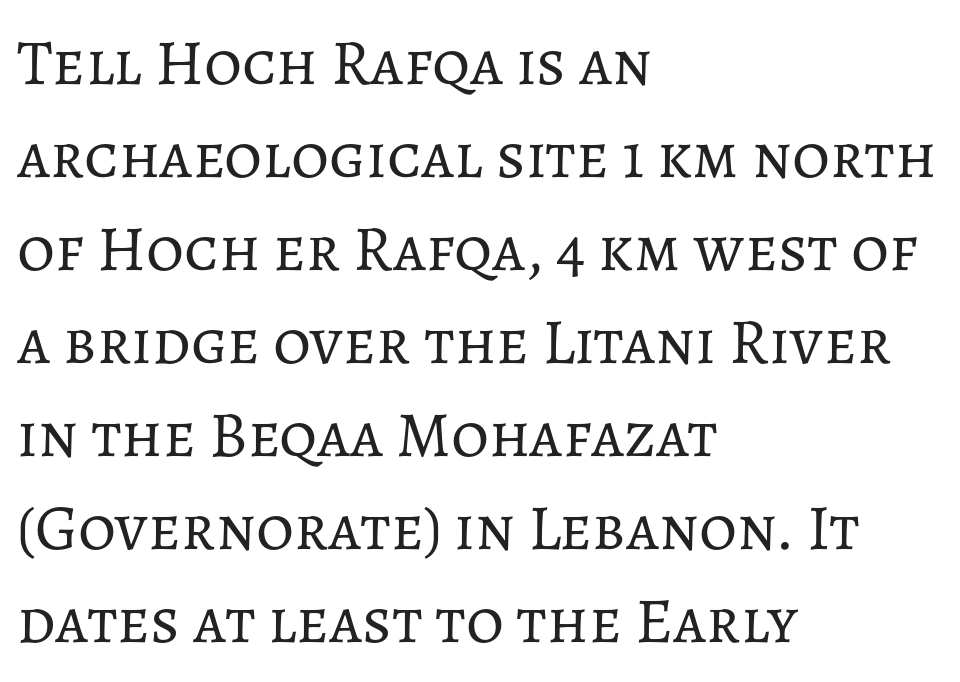
The image shows 65 px regular-weight type, upright; set left-aligned, normal line spacing (1.43x), normal letter spacing, not underlined; low stroke contrast and a medium x-height.
